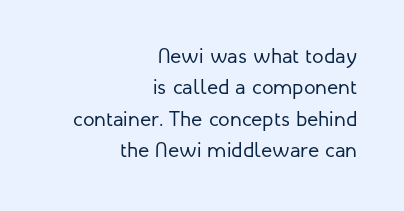
The image shows 21 px text type, upright; set right-aligned, normal line spacing (1.5x), normal letter spacing, not underlined.
